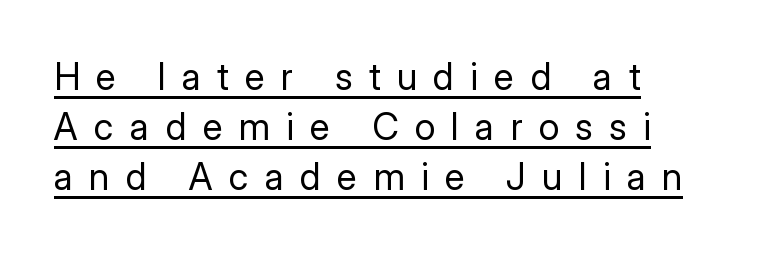
Horizontal bands of white between lines are of average thickness. Like a heading marked for emphasis, these lines bear an underscore. This sample is left-justified, so line endings fall wherever the words run out. Does the type have serifs? No, each stem ends abruptly. The face used here is proportionally spaced, like ordinary book or web type. Do the letters lean? They stand straight.
